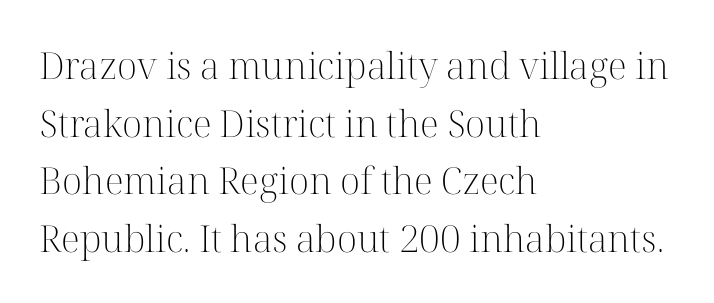
Q: Is the text bold? A: No.
Q: Is the text italic (slanted)? A: No, it is upright.
Q: Is the typeface a serif or a sans-serif typeface? A: Serif.
Q: Is the text underlined? A: No.
Q: How is the paragraph aligned? A: Left-aligned.
Q: Is the spacing between letters normal or unusually wide? A: Normal.
Q: Is the spacing between lines tight, normal or loose? A: Normal.
Q: Width (condensed, normal, or wide)? A: Normal.
Q: Stroke contrast? A: High.
Q: x-height? A: Medium.
Q: Monospaced? A: No.
